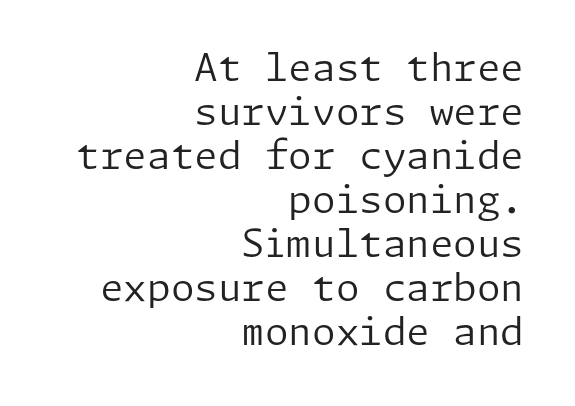
{"serif": "no", "italic": "no", "bold": "no", "weight": "regular", "width": "normal", "stroke_contrast": "low", "x_height": "medium", "underline": "no", "align": "right", "line_spacing_ratio": 1.16, "letter_spacing": "normal", "letter_spacing_em": 0.0, "glyph_px": 38}
